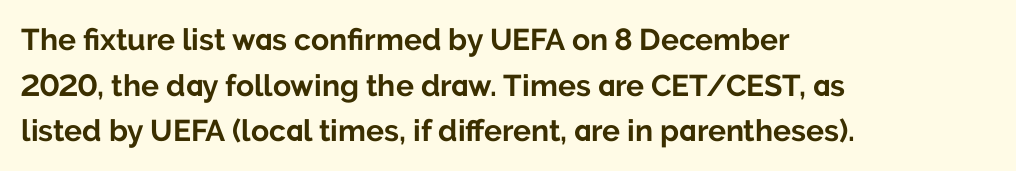
{"serif": "no", "italic": "no", "bold": "yes", "weight": "bold", "width": "normal", "stroke_contrast": "low", "x_height": "medium", "monospaced": "no", "underline": "no", "align": "left", "line_spacing": "normal", "line_spacing_ratio": 1.52, "letter_spacing": "normal", "letter_spacing_em": 0.0, "glyph_px": 30}
